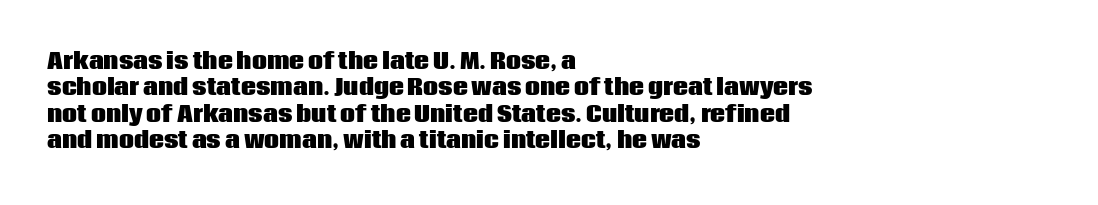
Q: Is the text bold? A: Yes.
Q: Is the text italic (slanted)? A: No, it is upright.
Q: Is the text underlined? A: No.
Q: How is the paragraph aligned? A: Left-aligned.
Q: Is the spacing between letters normal or unusually wide? A: Normal.
Q: Is the spacing between lines tight, normal or loose? A: Normal.
